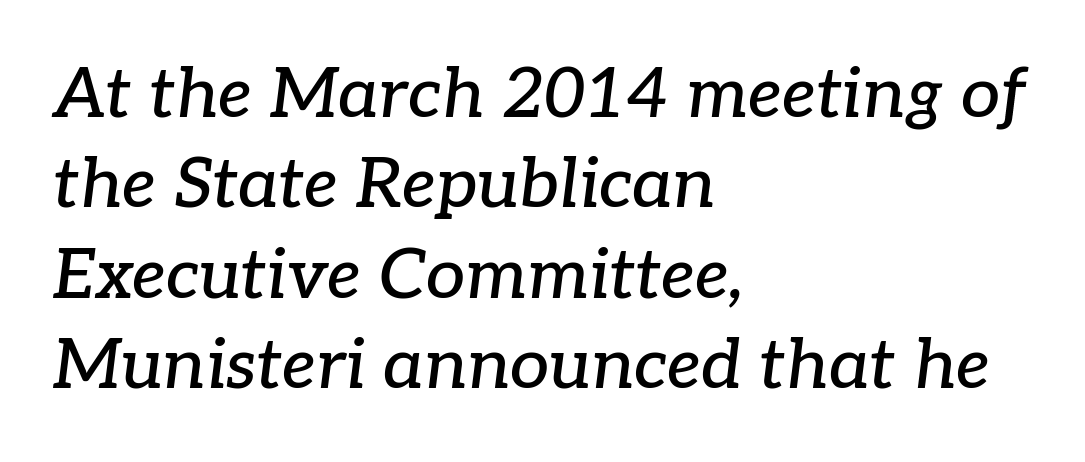
{"serif": "yes", "italic": "yes", "lean": "right", "slant_degrees": 7, "width": "normal", "stroke_contrast": "low", "x_height": "medium", "monospaced": "no", "underline": "no", "align": "left", "line_spacing": "normal", "line_spacing_ratio": 1.29, "letter_spacing": "normal", "letter_spacing_em": 0.0, "glyph_px": 70}
